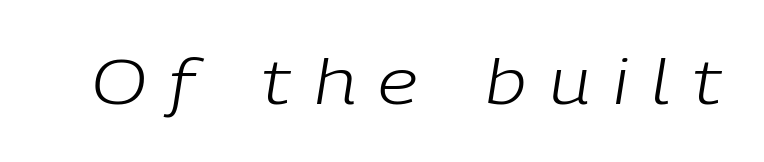
Q: Is the text bold? A: No.
Q: Is the text italic (slanted)? A: Yes, it leans right by about 9 degrees.
Q: Is the text underlined? A: No.
Q: Is the spacing between letters normal or unusually wide? A: Unusually wide.
Q: Width (condensed, normal, or wide)? A: Normal.
Q: Stroke contrast? A: Low.
Q: x-height? A: Medium.
Q: Monospaced? A: No.
